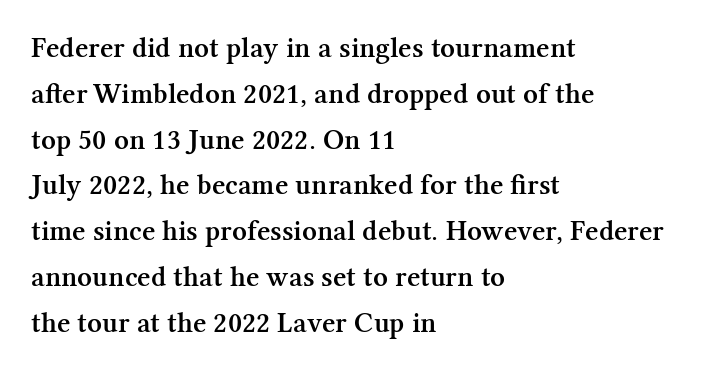
The image shows 29 px semibold serif type, upright; set left-aligned, normal line spacing (1.58x), normal letter spacing, not underlined; medium stroke contrast and a medium x-height.
